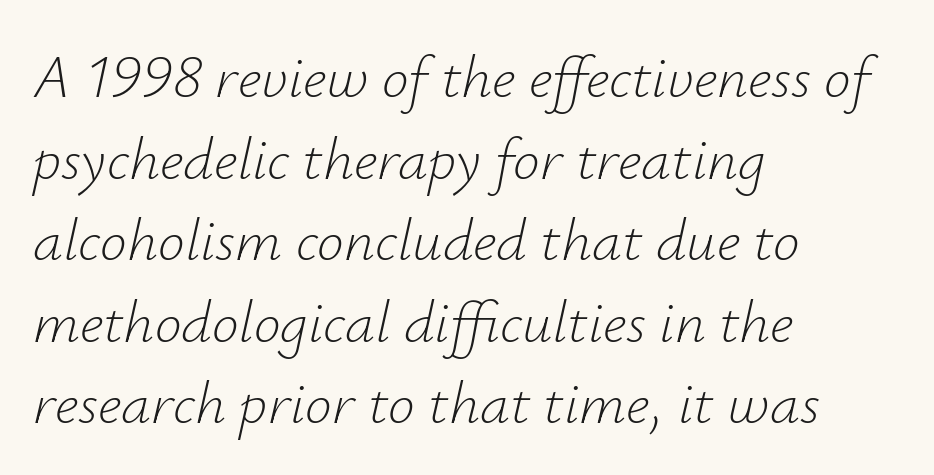
{"italic": "yes", "lean": "right", "slant_degrees": 12, "bold": "no", "weight": "light", "width": "normal", "stroke_contrast": "low", "x_height": "small", "monospaced": "no", "underline": "no", "align": "left", "line_spacing": "normal", "line_spacing_ratio": 1.36, "letter_spacing": "normal", "letter_spacing_em": 0.0, "glyph_px": 60}
